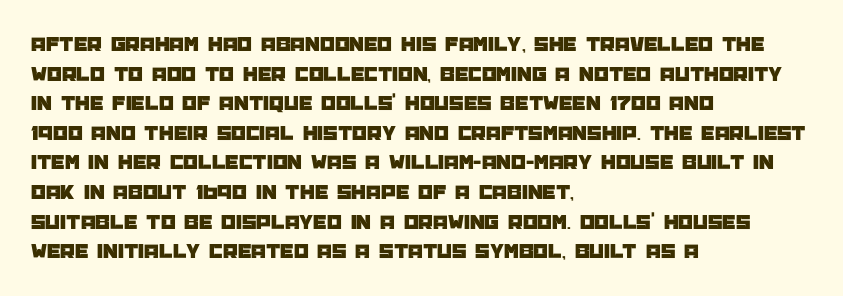
The image shows 21 px text type, upright; set left-aligned, normal line spacing (1.41x), normal letter spacing, not underlined.
